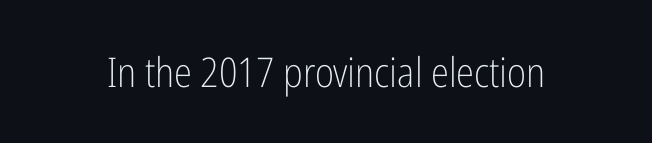
Q: Is the text bold? A: No.
Q: Is the text italic (slanted)? A: No, it is upright.
Q: Is the typeface a serif or a sans-serif typeface? A: Sans-serif.
Q: Is the text underlined? A: No.
Q: Is the spacing between letters normal or unusually wide? A: Normal.
Q: Width (condensed, normal, or wide)? A: Condensed.
Q: Stroke contrast? A: Low.
Q: x-height? A: Medium.
Q: Monospaced? A: No.
